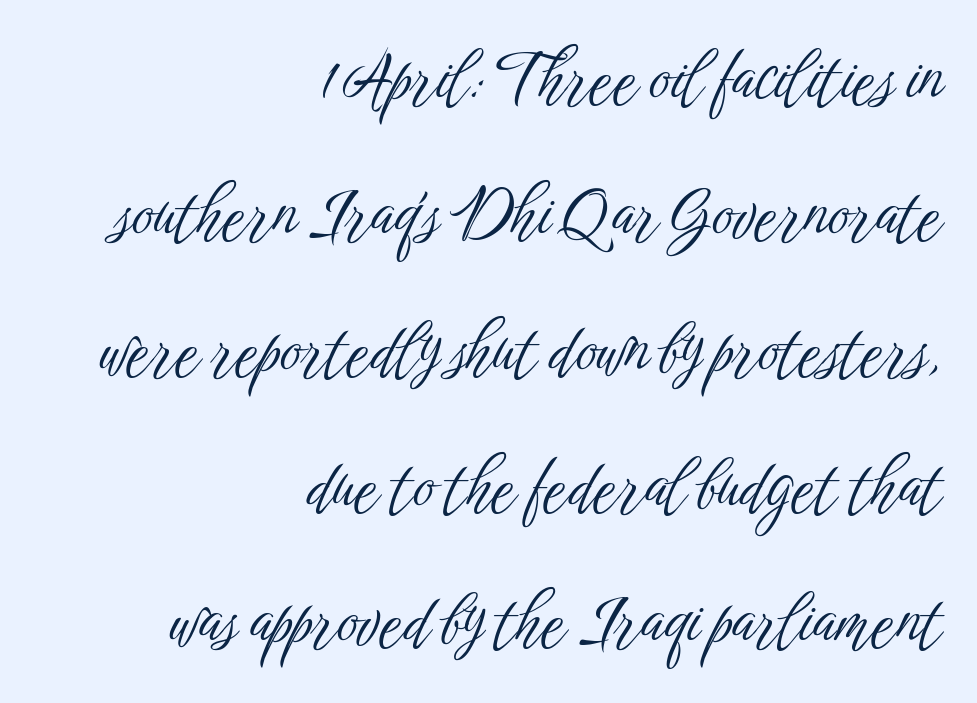
Regarding serifs, this sample does without them. The lines are quadded right. The passage shown is not underscored anywhere. Proportional: the letters do not fall into vertical columns.
